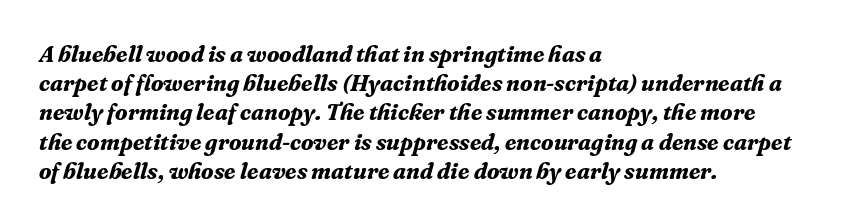
Q: Is the text bold? A: Yes.
Q: Is the text italic (slanted)? A: Yes, it leans right by about 16 degrees.
Q: Is the text underlined? A: No.
Q: How is the paragraph aligned? A: Left-aligned.
Q: Is the spacing between letters normal or unusually wide? A: Normal.
Q: Is the spacing between lines tight, normal or loose? A: Normal.
